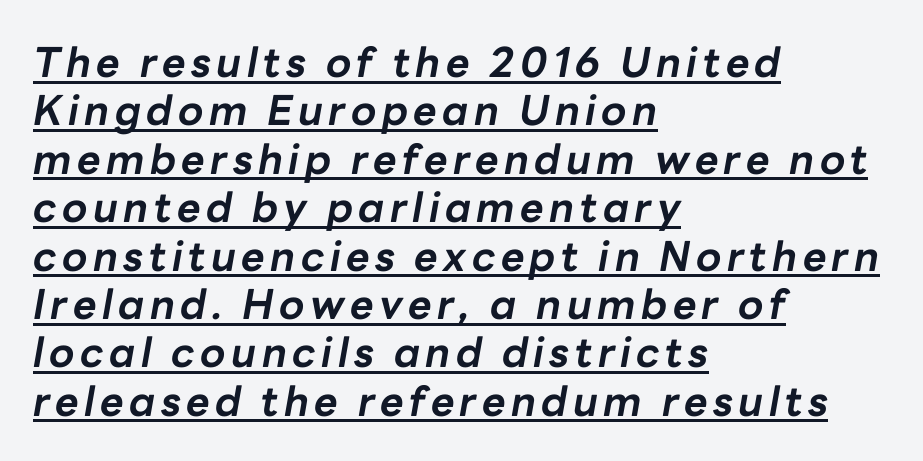
{"italic": "yes", "lean": "right", "slant_degrees": 10, "bold": "yes", "weight": "bold", "width": "normal", "stroke_contrast": "low", "x_height": "medium", "monospaced": "no", "underline": "yes", "align": "left", "line_spacing_ratio": 1.18, "glyph_px": 41}
